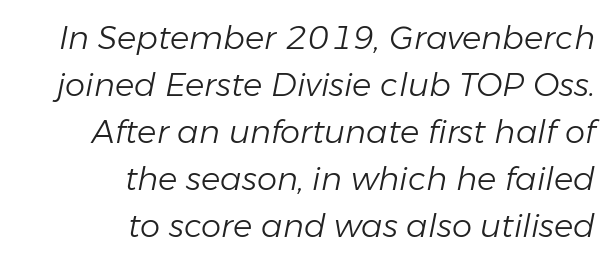
Style check: oblique. In terms of leading, this rendering sits right in the middle. Short and long lines alike share a common ending point at right. On a weight scale, this lands at 450 or below. Nobody touched the tracking dial on this one.
